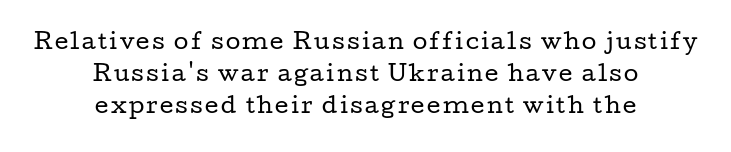
{"italic": "no", "bold": "no", "underline": "no", "align": "center", "line_spacing": "normal", "line_spacing_ratio": 1.52, "glyph_px": 21}
